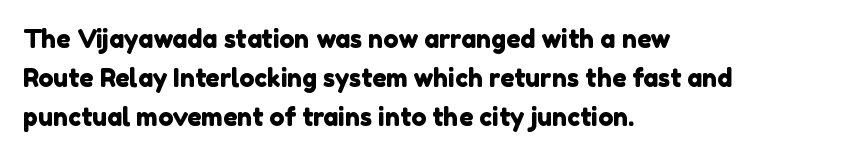
{"underline": "no", "align": "left", "line_spacing": "normal", "line_spacing_ratio": 1.56, "letter_spacing": "normal", "letter_spacing_em": 0.0, "glyph_px": 25}
